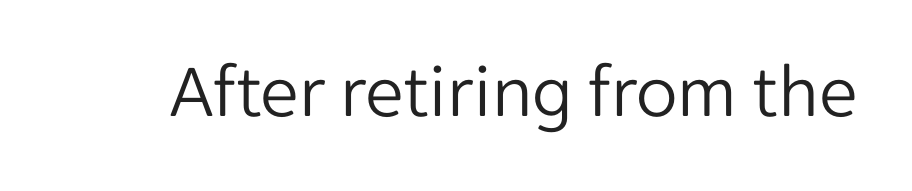
Q: Is the text bold? A: No.
Q: Is the text italic (slanted)? A: No, it is upright.
Q: Is the typeface a serif or a sans-serif typeface? A: Sans-serif.
Q: Is the text underlined? A: No.
Q: Is the spacing between letters normal or unusually wide? A: Normal.
Q: Width (condensed, normal, or wide)? A: Normal.
Q: Stroke contrast? A: Low.
Q: x-height? A: Medium.
Q: Monospaced? A: No.
